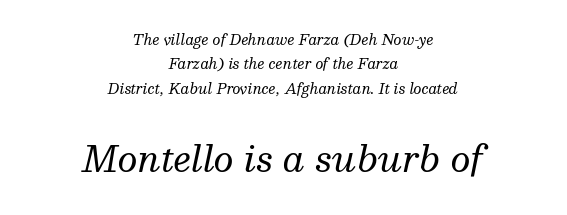
Weight class: somewhere from thin through regular. The gaps between neighbouring characters are ordinary and unremarkable. Look at the bottom of the vertical strokes: they flare into serifs here. The specimen omits any rule beneath the text block's lines.
